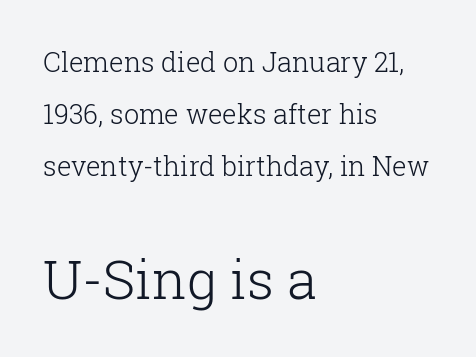
Q: Is the text bold? A: No.
Q: Is the text italic (slanted)? A: No, it is upright.
Q: Is the typeface a serif or a sans-serif typeface? A: Serif.
Q: Is the text underlined? A: No.
Q: How is the paragraph aligned? A: Left-aligned.
Q: Is the spacing between letters normal or unusually wide? A: Normal.
Q: Is the spacing between lines tight, normal or loose? A: Loose.
Q: Which block of text is set in a larger size, the first (top) or the second (bottom)? A: The second (bottom) one.
Q: Width (condensed, normal, or wide)? A: Normal.
Q: Stroke contrast? A: Low.
Q: x-height? A: Medium.
Q: Monospaced? A: No.
